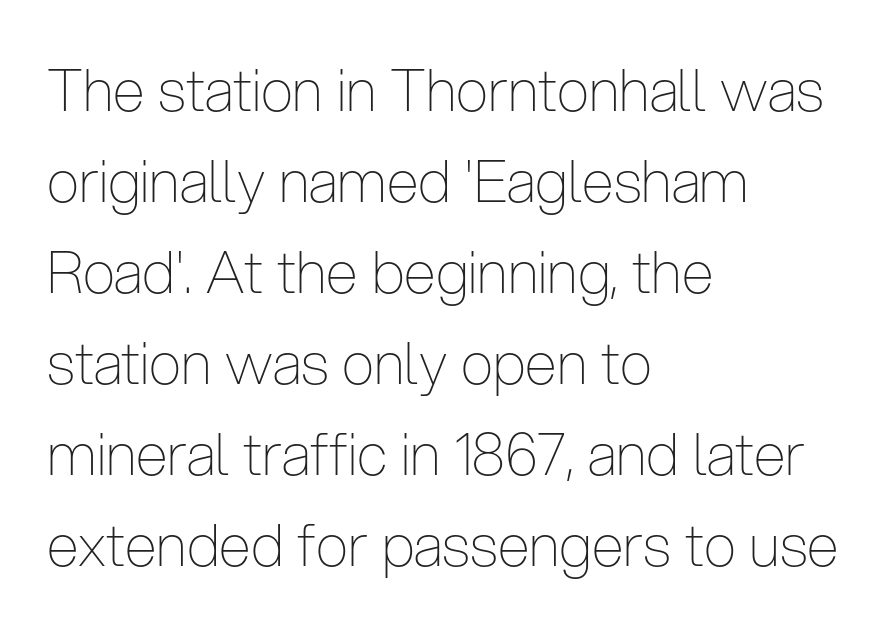
The image shows 58 px thin, condensed sans-serif type, upright; set left-aligned, normal line spacing (1.57x), normal letter spacing, not underlined; low stroke contrast and a medium x-height.
